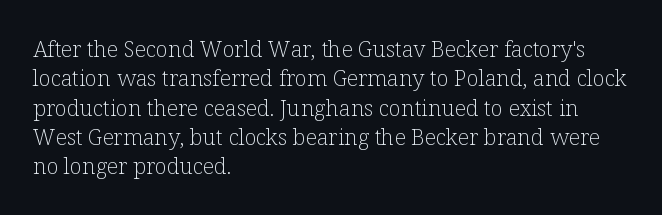
Q: Is the text bold? A: No.
Q: Is the text italic (slanted)? A: No, it is upright.
Q: Is the text underlined? A: No.
Q: How is the paragraph aligned? A: Left-aligned.
Q: Is the spacing between letters normal or unusually wide? A: Normal.
Q: Is the spacing between lines tight, normal or loose? A: Normal.
